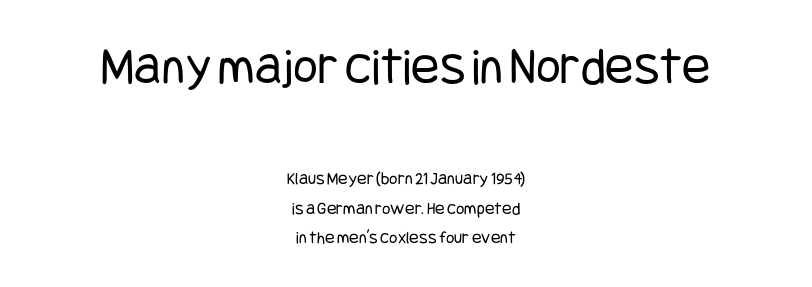
The image shows 53 px regular-weight, condensed sans-serif type, upright; set centered, normal line spacing (1.65x), normal letter spacing, not underlined; the first (top) block is 2.94x larger; low stroke contrast and a large x-height.
